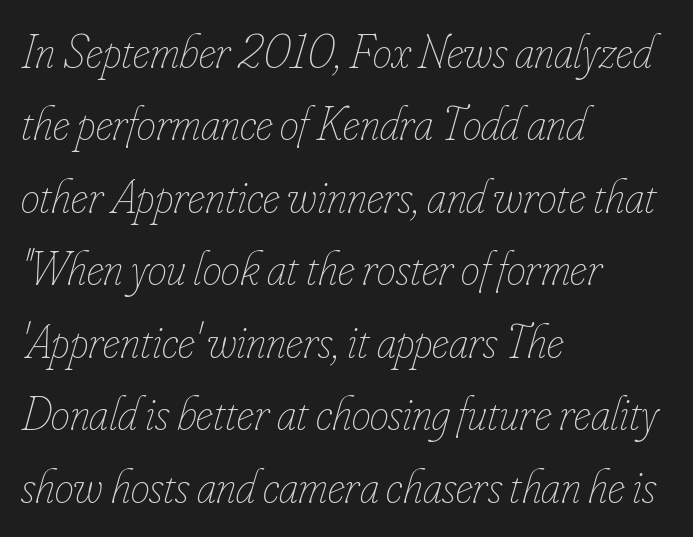
Letters have the restrained weight of plain body copy at most. The type is set solid horizontally, with unmodified tracking. Proportional: the letters do not fall into vertical columns. Check under the words: just untouched page. Line beginnings align vertically; line endings do not. Compared with typical paragraphs, the rows here are spaced about the same.
